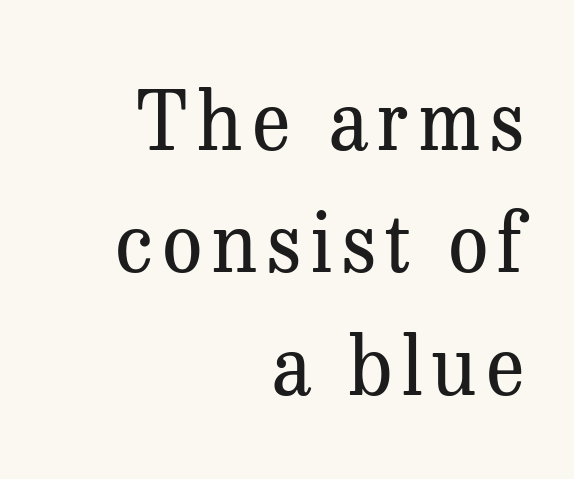
The image shows 80 px regular-weight serif type, upright; set right-aligned, normal line spacing (1.53x), not underlined; medium stroke contrast and a medium x-height.
